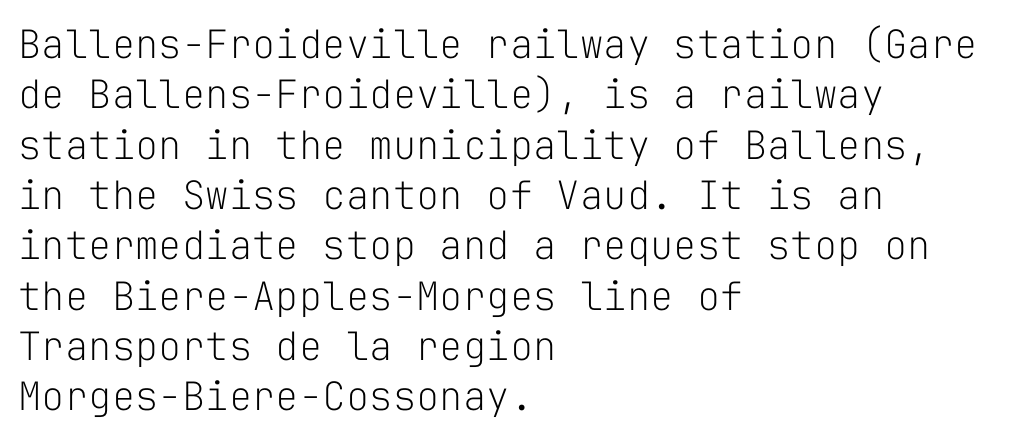
Observe the absence of serifs on each vertical stroke in this sample. Every character here occupies the same horizontal width, giving the sample a typewriter-like rhythm. What's the leading like? Ordinary, nothing unusual. Posture: straight, roman, zero tilt.
